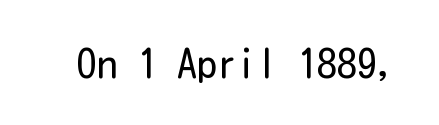
{"serif": "no", "italic": "no", "bold": "no", "weight": "regular", "width": "condensed", "stroke_contrast": "low", "x_height": "medium", "underline": "no", "letter_spacing": "normal", "letter_spacing_em": 0.0, "glyph_px": 40}
